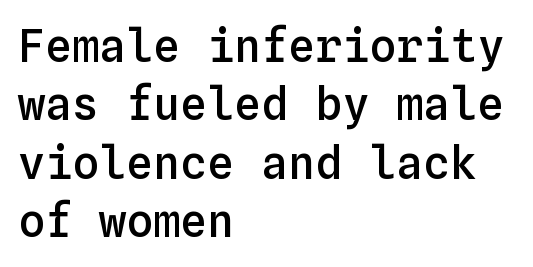
{"italic": "no", "bold": "semi", "weight": "semibold", "width": "normal", "stroke_contrast": "low", "x_height": "medium", "monospaced": "yes", "underline": "no", "align": "left", "line_spacing": "normal", "line_spacing_ratio": 1.3, "letter_spacing": "normal", "letter_spacing_em": 0.0, "glyph_px": 45}
